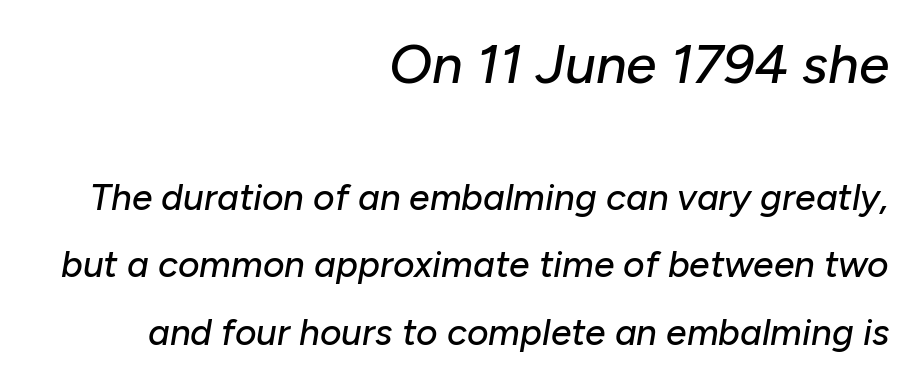
{"italic": "yes", "lean": "right", "slant_degrees": 10, "width": "normal", "stroke_contrast": "low", "x_height": "medium", "monospaced": "no", "underline": "no", "align": "right", "line_spacing_ratio": 1.82, "letter_spacing": "normal", "letter_spacing_em": 0.0, "larger_block": "first", "size_ratio": 1.49, "glyph_px": 55}
